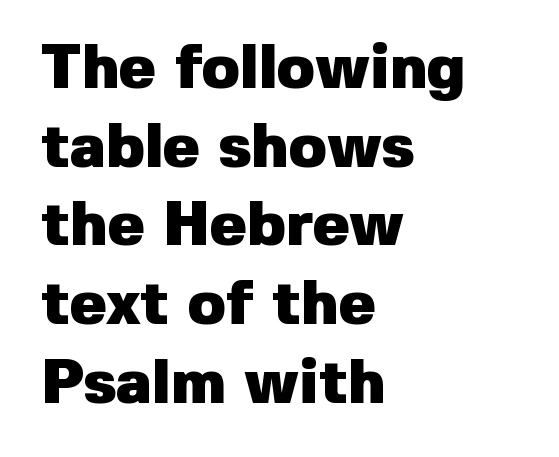
The image shows 62 px heavy sans-serif type, upright; set left-aligned, normal line spacing (1.27x), normal letter spacing, not underlined; low stroke contrast and a medium x-height.
